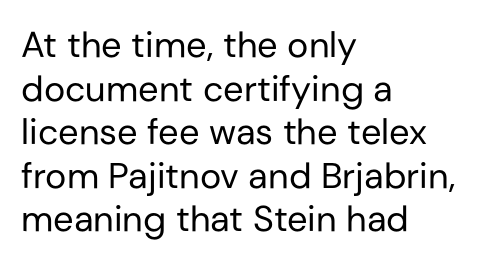
{"serif": "no", "italic": "no", "bold": "no", "weight": "regular", "width": "normal", "stroke_contrast": "low", "x_height": "medium", "monospaced": "no", "underline": "no", "align": "left", "line_spacing_ratio": 1.21, "letter_spacing": "normal", "letter_spacing_em": 0.0, "glyph_px": 36}
